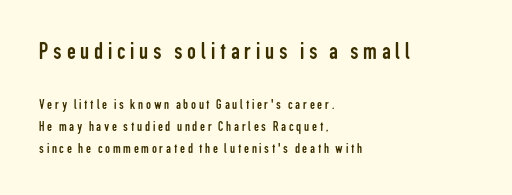
{"italic": "no", "bold": "no", "underline": "no", "align": "left", "line_spacing": "normal", "line_spacing_ratio": 1.54, "larger_block": "first", "size_ratio": 1.79, "glyph_px": 25}
